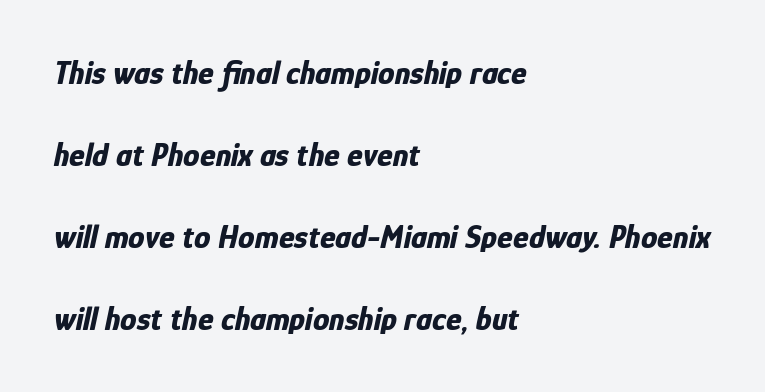
Q: Is the text bold? A: Yes.
Q: Is the text italic (slanted)? A: Yes, it leans right by about 12 degrees.
Q: Is the text underlined? A: No.
Q: How is the paragraph aligned? A: Left-aligned.
Q: Is the spacing between letters normal or unusually wide? A: Normal.
Q: Is the spacing between lines tight, normal or loose? A: Loose.
Q: Width (condensed, normal, or wide)? A: Condensed.
Q: Stroke contrast? A: Low.
Q: x-height? A: Medium.
Q: Monospaced? A: No.
